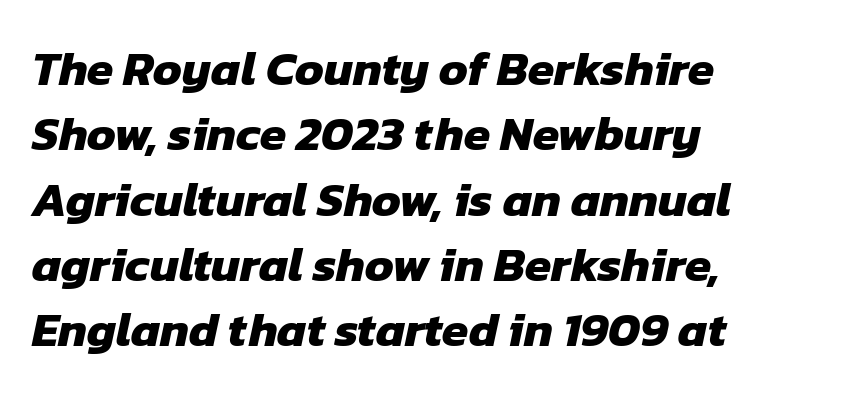
{"serif": "no", "bold": "yes", "weight": "heavy", "width": "normal", "stroke_contrast": "low", "x_height": "medium", "monospaced": "no", "underline": "no", "align": "left", "line_spacing": "normal", "line_spacing_ratio": 1.36, "letter_spacing": "normal", "letter_spacing_em": 0.0, "glyph_px": 48}
